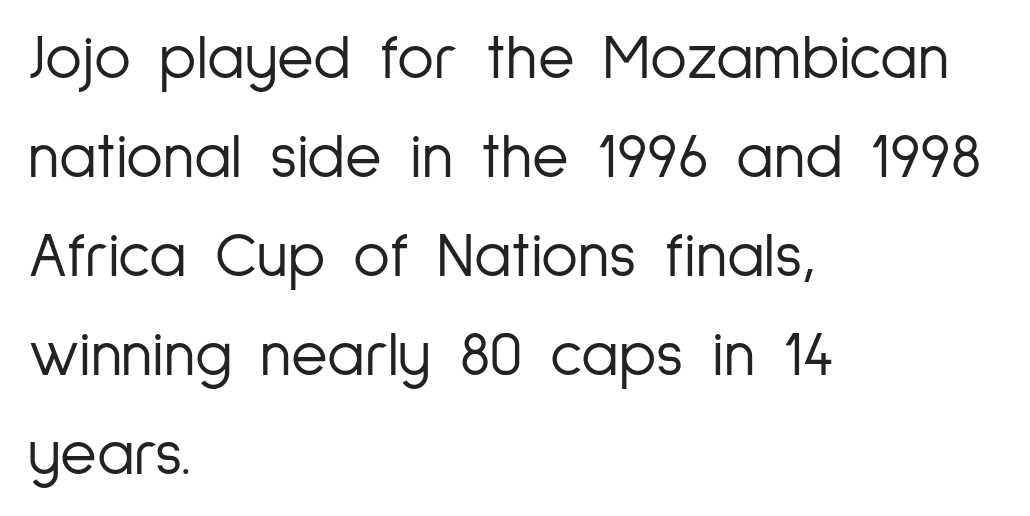
{"serif": "no", "italic": "no", "bold": "no", "weight": "light", "width": "condensed", "stroke_contrast": "low", "x_height": "medium", "monospaced": "no", "underline": "no", "align": "left", "line_spacing": "normal", "line_spacing_ratio": 1.57, "letter_spacing": "normal", "letter_spacing_em": 0.0, "glyph_px": 63}
